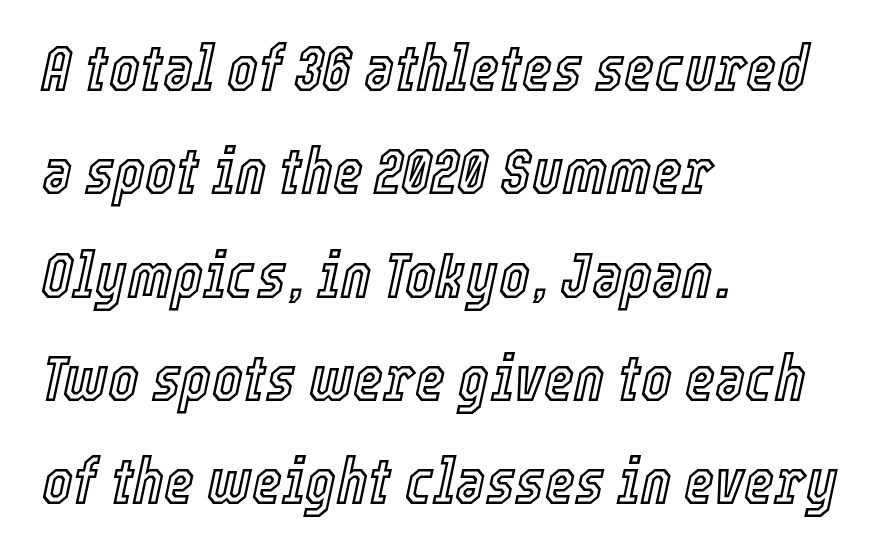
The text block is weighted toward the left margin, trailing off unevenly rightward. Is this a fixed-width face? No — the glyphs have proportional, varying widths. Looking at the ascenders, they clearly lean. Horizontal bands of white between lines are of average thickness. There is no visible air inserted between adjacent glyphs. The strip under each line holds only bare page.
